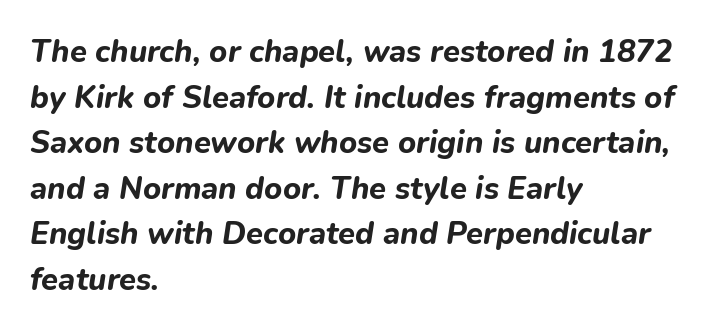
Q: Is the text bold? A: Yes.
Q: Is the text italic (slanted)? A: Yes, it leans right by about 9 degrees.
Q: Is the text underlined? A: No.
Q: How is the paragraph aligned? A: Left-aligned.
Q: Is the spacing between letters normal or unusually wide? A: Normal.
Q: Is the spacing between lines tight, normal or loose? A: Normal.
Q: Width (condensed, normal, or wide)? A: Normal.
Q: Stroke contrast? A: Low.
Q: x-height? A: Medium.
Q: Monospaced? A: No.
